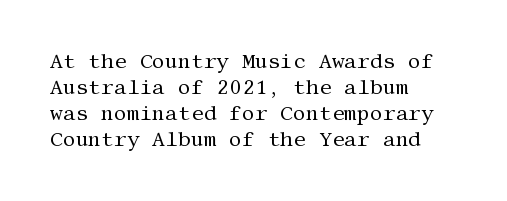
Where is the straight margin? On the left. This sample keeps an unexceptional amount of space between lines. The typesetting does not lean heavy: it is not bold. The gaps between neighbouring characters are ordinary and unremarkable. A clean baseline with only descenders dipping below it.
